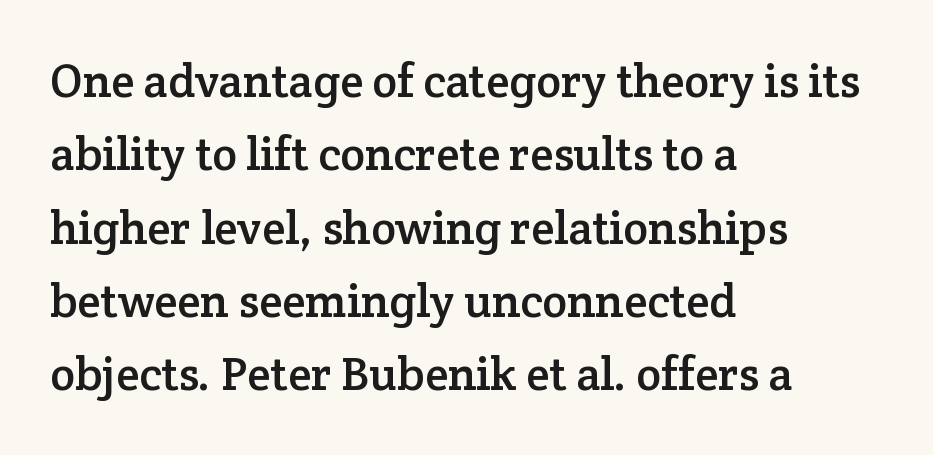
Q: Is the text italic (slanted)? A: No, it is upright.
Q: Is the typeface a serif or a sans-serif typeface? A: Serif.
Q: Is the text underlined? A: No.
Q: How is the paragraph aligned? A: Left-aligned.
Q: Is the spacing between letters normal or unusually wide? A: Normal.
Q: Is the spacing between lines tight, normal or loose? A: Normal.
Q: Width (condensed, normal, or wide)? A: Normal.
Q: Stroke contrast? A: Low.
Q: x-height? A: Medium.
Q: Monospaced? A: No.
